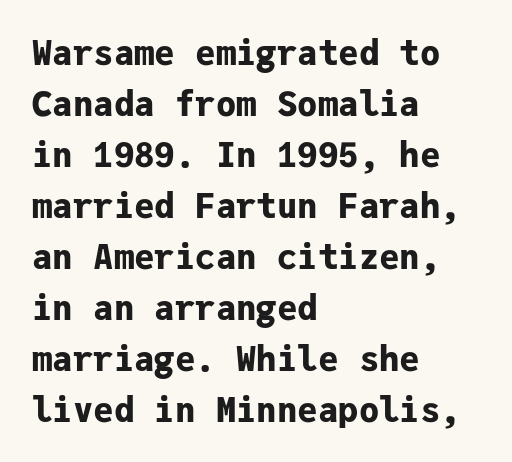
The image shows 34 px bold sans-serif type, upright, monospaced; set left-aligned, normal line spacing (1.5x), normal letter spacing, not underlined; low stroke contrast and a medium x-height.
